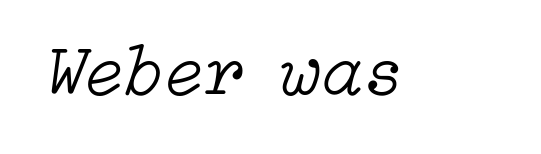
{"italic": "yes", "lean": "right", "slant_degrees": 15, "bold": "no", "weight": "light", "width": "normal", "stroke_contrast": "low", "x_height": "medium", "underline": "no", "letter_spacing": "normal", "letter_spacing_em": 0.0, "glyph_px": 73}
